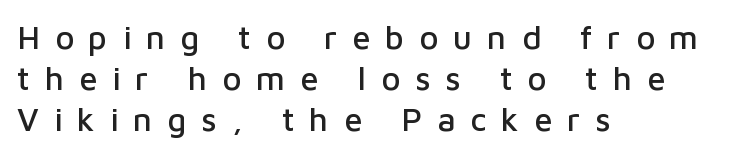
The image shows 33 px sans-serif type, upright; set left-aligned, normal line spacing (1.25x), unusually wide letter spacing (+0.45 em), not underlined; low stroke contrast and a medium x-height.
